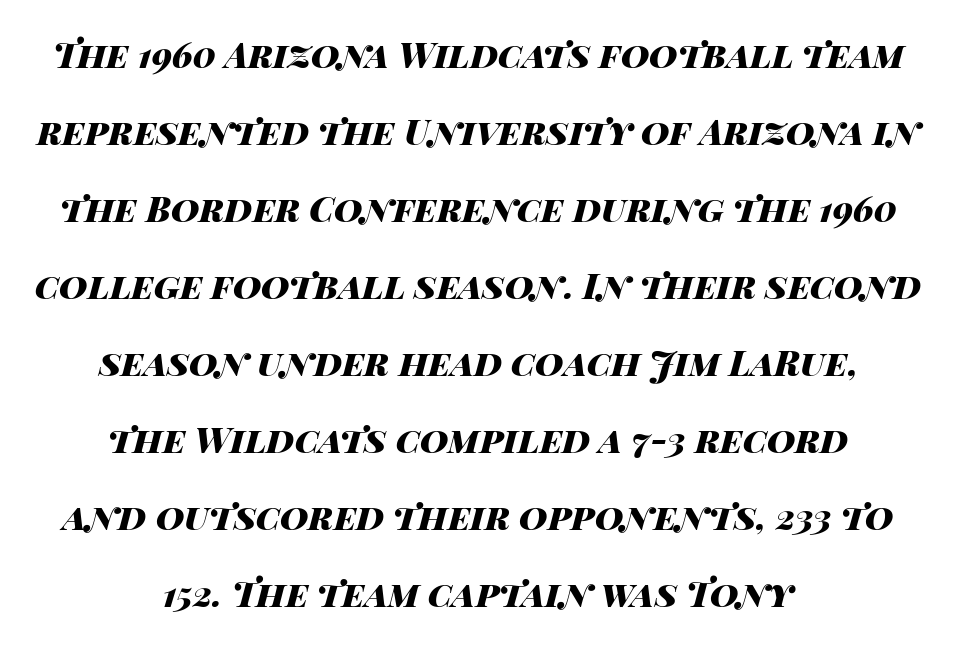
Q: Is the text bold? A: Yes.
Q: Is the text italic (slanted)? A: Yes, it leans right by about 14 degrees.
Q: Is the text underlined? A: No.
Q: How is the paragraph aligned? A: Centered.
Q: Is the spacing between letters normal or unusually wide? A: Normal.
Q: Is the spacing between lines tight, normal or loose? A: Loose.
Q: Width (condensed, normal, or wide)? A: Wide.
Q: Stroke contrast? A: High.
Q: x-height? A: Large.
Q: Monospaced? A: No.
